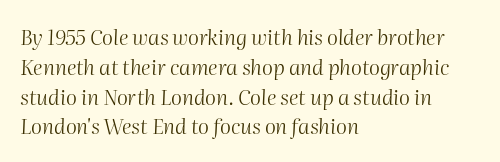
Q: Is the text bold? A: No.
Q: Is the text italic (slanted)? A: Yes, it leans right by about 2 degrees.
Q: Is the text underlined? A: No.
Q: How is the paragraph aligned? A: Left-aligned.
Q: Is the spacing between letters normal or unusually wide? A: Normal.
Q: Is the spacing between lines tight, normal or loose? A: Normal.
